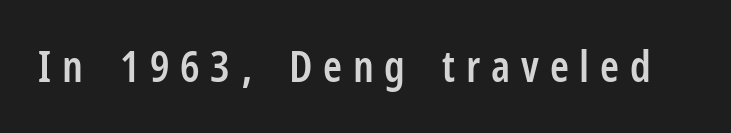
Q: Is the text bold? A: Semi-bold.
Q: Is the text italic (slanted)? A: No, it is upright.
Q: Is the typeface a serif or a sans-serif typeface? A: Sans-serif.
Q: Is the text underlined? A: No.
Q: Is the spacing between letters normal or unusually wide? A: Unusually wide.
Q: Width (condensed, normal, or wide)? A: Condensed.
Q: Stroke contrast? A: Low.
Q: x-height? A: Medium.
Q: Monospaced? A: No.
